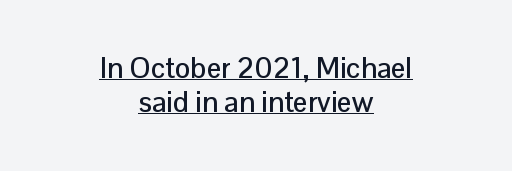
{"serif": "no", "italic": "no", "width": "normal", "stroke_contrast": "low", "x_height": "medium", "monospaced": "no", "underline": "yes", "align": "center", "line_spacing_ratio": 1.18, "letter_spacing": "normal", "letter_spacing_em": 0.0, "glyph_px": 29}
